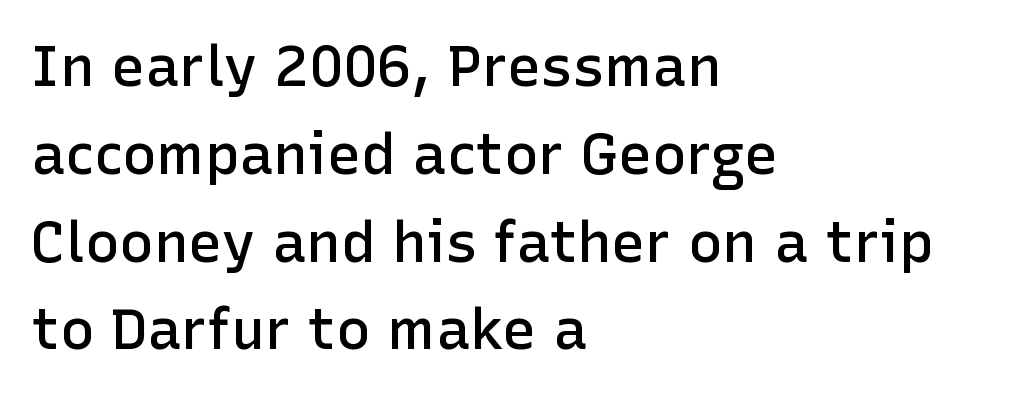
The image shows 57 px semibold sans-serif type, upright; set left-aligned, normal line spacing (1.54x), normal letter spacing, not underlined; low stroke contrast and a medium x-height.
